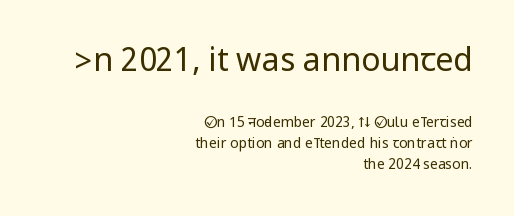
The weight tops out at a normal text grade. Words appear dense and cohesive because spacing is normal. Letterform terminals end flat and unadorned throughout the passage. One glance says typical: line gaps are just what's usual.
